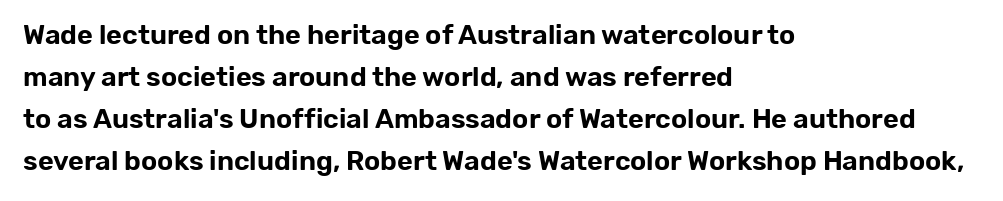
{"italic": "no", "underline": "no", "align": "left", "line_spacing": "normal", "line_spacing_ratio": 1.56, "letter_spacing": "normal", "letter_spacing_em": 0.0, "glyph_px": 27}
